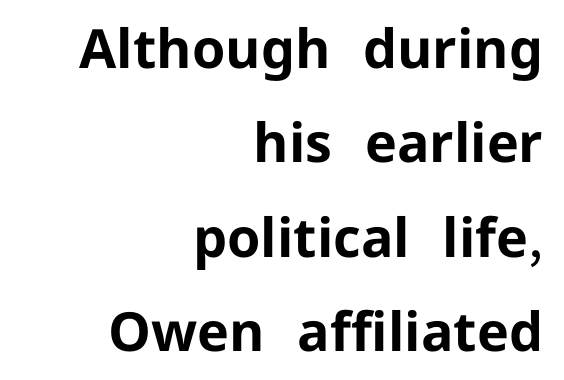
The image shows 54 px bold sans-serif type, upright; set right-aligned, line spacing 1.75x, normal letter spacing, not underlined; low stroke contrast and a medium x-height.
